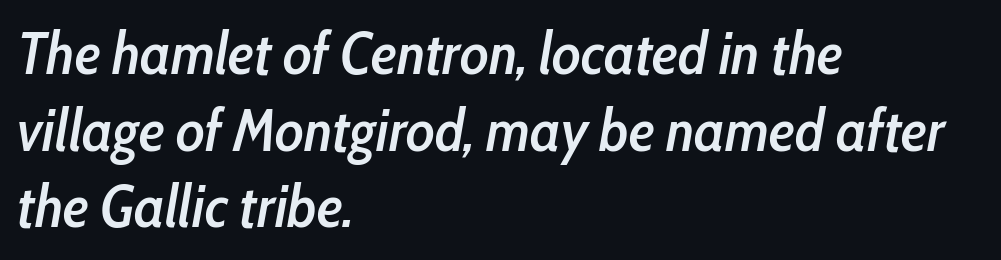
The image shows 59 px semibold, condensed type, italic (leaning right); set left-aligned, normal line spacing (1.3x), normal letter spacing, not underlined; low stroke contrast and a medium x-height.
